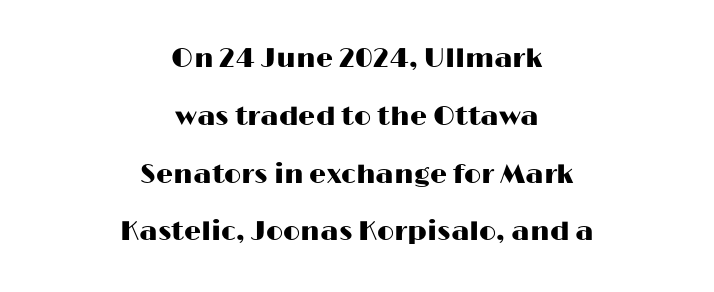
Every row of glyphs is offset so its center matches the block's center. Quick note: not italic, upright. These lines keep a tight, regular rhythm from letter to letter. What's the leading like? Stretched, with rows far apart. Glance below the letters and you will spot only blank space.
